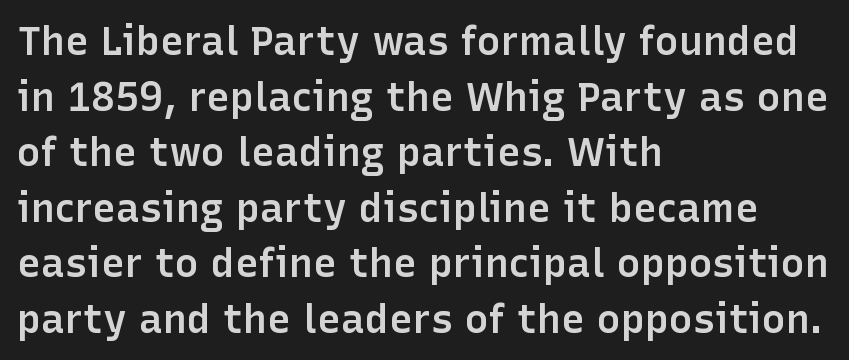
{"serif": "no", "italic": "no", "bold": "semi", "weight": "semibold", "width": "normal", "stroke_contrast": "low", "x_height": "medium", "monospaced": "no", "underline": "no", "align": "left", "line_spacing": "normal", "line_spacing_ratio": 1.39, "letter_spacing": "normal", "letter_spacing_em": 0.0, "glyph_px": 40}
